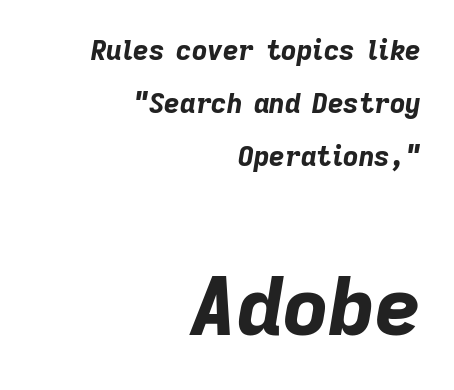
Students, note that the glyphs here touch the page at normal intervals. Each letter keeps its own natural width here, so spacing adapts to shape. Descenders are the only things crossing below the line. Line spacing here is loose.
